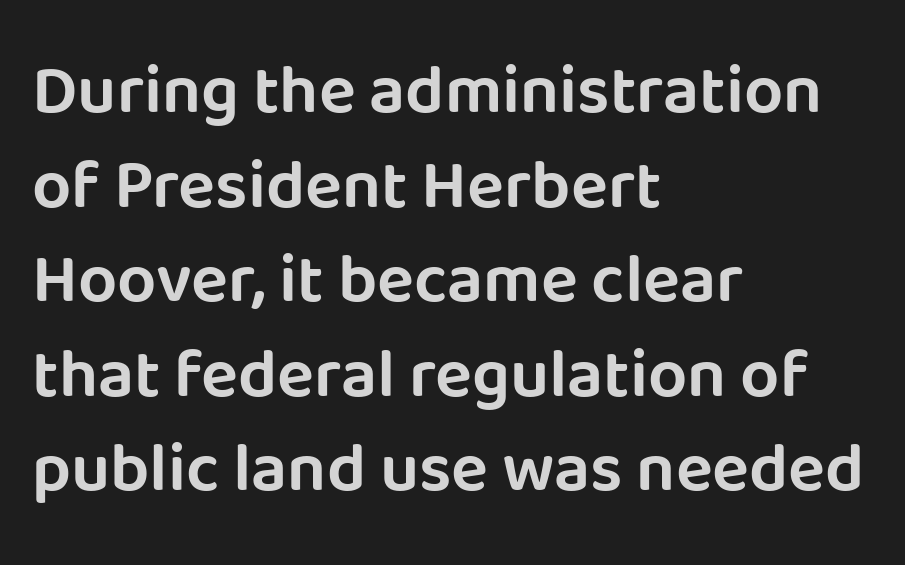
Quick note: underline off. Ascenders rise straight up at ninety degrees. The letters advance in unequal steps, a hallmark of proportional type. The passage shown stacks its lines at a standard gap. Is this a sans? Yes — the strokes have no serifs. Reading down the block, your eye returns to a fixed left position each line.
